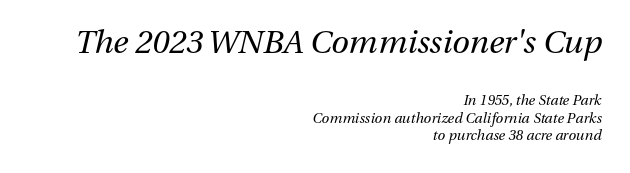
The image shows 32 px regular-weight type, italic (leaning right); set right-aligned, line spacing 1.24x, normal letter spacing, not underlined; the first (top) block is 2.29x larger; medium stroke contrast and a medium x-height.
